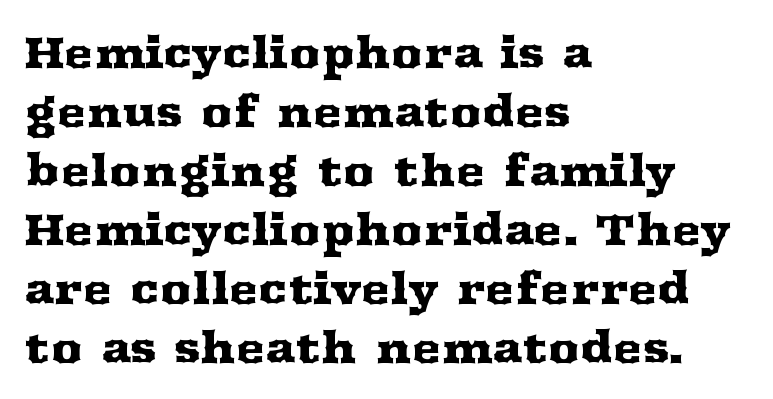
Q: Is the text italic (slanted)? A: No, it is upright.
Q: Is the typeface a serif or a sans-serif typeface? A: Serif.
Q: Is the text underlined? A: No.
Q: How is the paragraph aligned? A: Left-aligned.
Q: Is the spacing between letters normal or unusually wide? A: Normal.
Q: Is the spacing between lines tight, normal or loose? A: Normal.
Q: Width (condensed, normal, or wide)? A: Wide.
Q: Stroke contrast? A: Medium.
Q: x-height? A: Medium.
Q: Monospaced? A: No.
